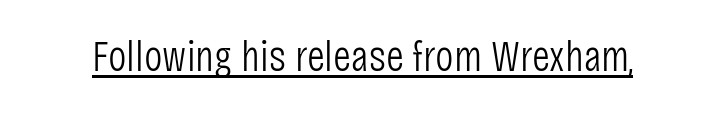
Style check: upright. This rendering employs a face without finishing strokes, i.e., a sans-serif. The font is comparable to plain body text, perhaps lighter. Does a line run under the words? Yes, clearly. Here the designer chose a conventional face with non-uniform glyph widths.
